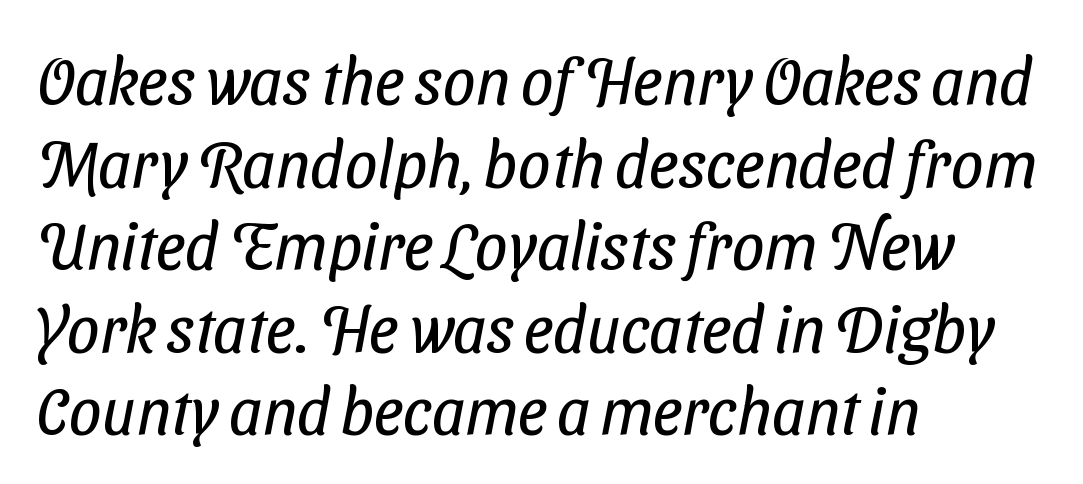
The face used here is proportionally spaced, like ordinary book or web type. Is there much room between lines? A standard amount, neither cramped nor airy. Type style note: lacks serifs. This is not heavy type; no bold has been used. Here the glyphs are tracked normally, forming tight word shapes.
